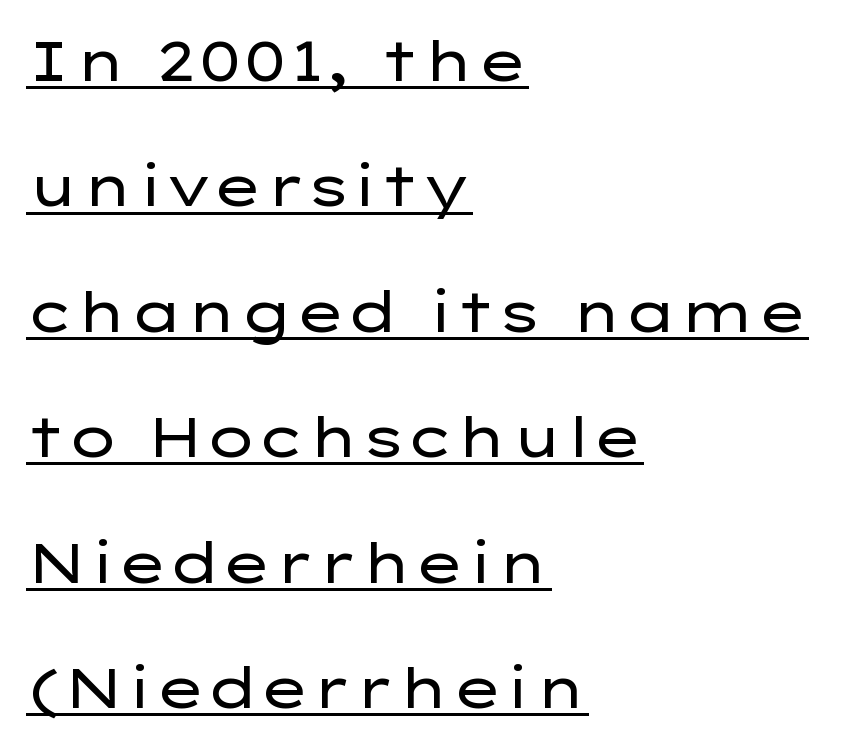
Q: Is the text bold? A: No.
Q: Is the text italic (slanted)? A: No, it is upright.
Q: Is the typeface a serif or a sans-serif typeface? A: Sans-serif.
Q: Is the text underlined? A: Yes.
Q: How is the paragraph aligned? A: Left-aligned.
Q: Is the spacing between letters normal or unusually wide? A: Normal.
Q: Is the spacing between lines tight, normal or loose? A: Loose.
Q: Width (condensed, normal, or wide)? A: Wide.
Q: Stroke contrast? A: Low.
Q: x-height? A: Medium.
Q: Monospaced? A: No.
